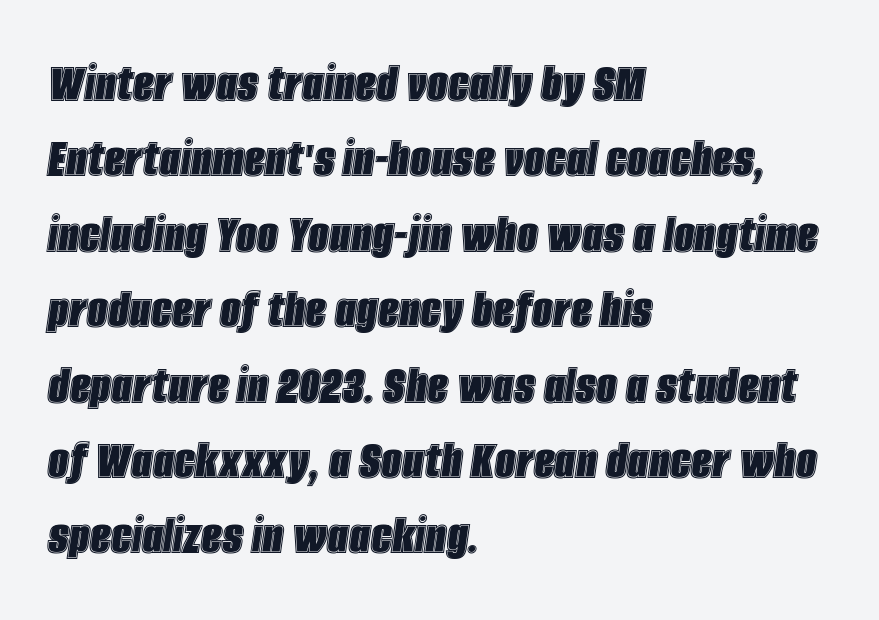
Q: Is the text italic (slanted)? A: Yes, it leans right by about 8 degrees.
Q: Is the text underlined? A: No.
Q: How is the paragraph aligned? A: Left-aligned.
Q: Is the spacing between letters normal or unusually wide? A: Normal.
Q: Is the spacing between lines tight, normal or loose? A: Normal.
Q: Width (condensed, normal, or wide)? A: Condensed.
Q: x-height? A: Large.
Q: Monospaced? A: No.
